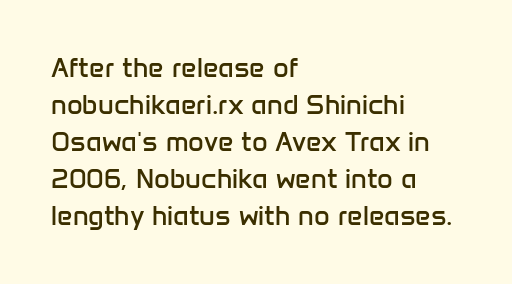
The image shows 27 px text type, upright; set left-aligned, normal line spacing (1.37x), normal letter spacing, not underlined.
